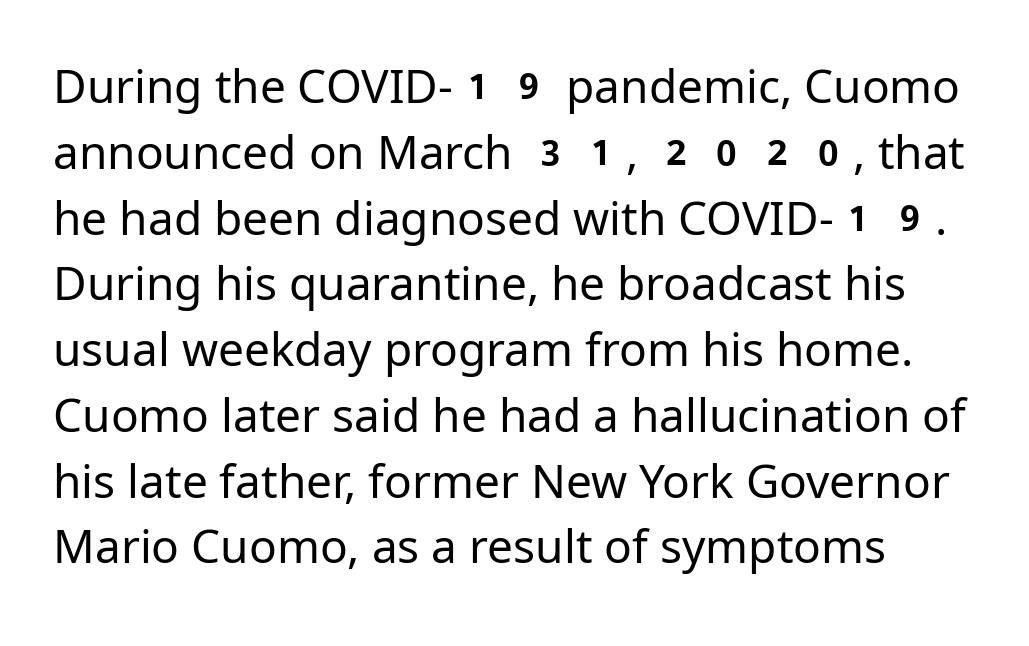
{"serif": "no", "italic": "no", "bold": "no", "weight": "regular", "width": "normal", "stroke_contrast": "low", "x_height": "medium", "monospaced": "no", "underline": "no", "line_spacing": "normal", "line_spacing_ratio": 1.43, "letter_spacing": "normal", "letter_spacing_em": 0.0, "glyph_px": 46}
